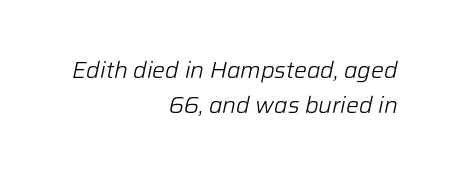
Only glyphs here, with clear space below each row. Vertically, the passage feels balanced, rows spaced as you'd expect. You can tell it's italic because the verticals aren't actually vertical. The typesetter chose a ragged-left arrangement here. Caption: standard tracking, unaltered.
